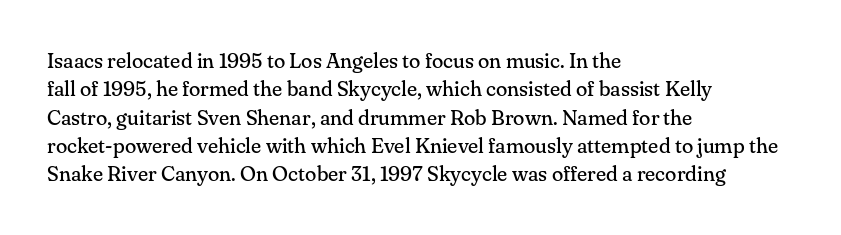
{"italic": "no", "bold": "no", "underline": "no", "align": "left", "line_spacing": "normal", "line_spacing_ratio": 1.35, "letter_spacing": "normal", "letter_spacing_em": 0.0, "glyph_px": 21}
